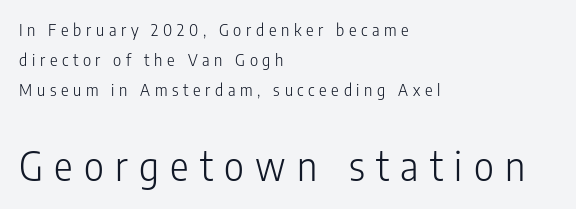
Q: Is the text bold? A: No.
Q: Is the text italic (slanted)? A: No, it is upright.
Q: Is the typeface a serif or a sans-serif typeface? A: Sans-serif.
Q: Is the text underlined? A: No.
Q: How is the paragraph aligned? A: Left-aligned.
Q: Is the spacing between letters normal or unusually wide? A: Unusually wide.
Q: Which block of text is set in a larger size, the first (top) or the second (bottom)? A: The second (bottom) one.
Q: Width (condensed, normal, or wide)? A: Condensed.
Q: Stroke contrast? A: Low.
Q: x-height? A: Medium.
Q: Monospaced? A: No.
